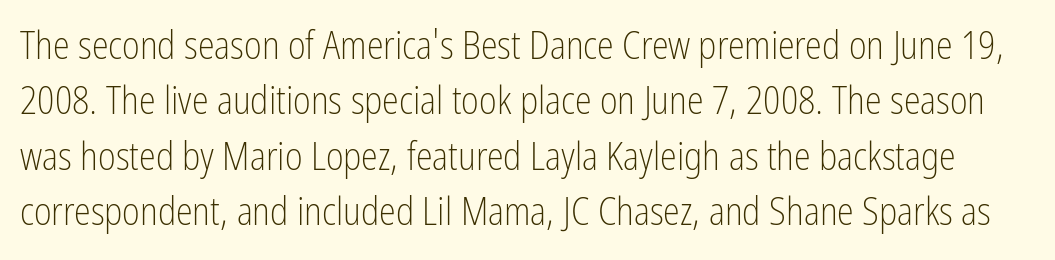
The image shows 38 px light, condensed sans-serif type, upright; set normal line spacing (1.46x), normal letter spacing, not underlined; low stroke contrast and a medium x-height.
